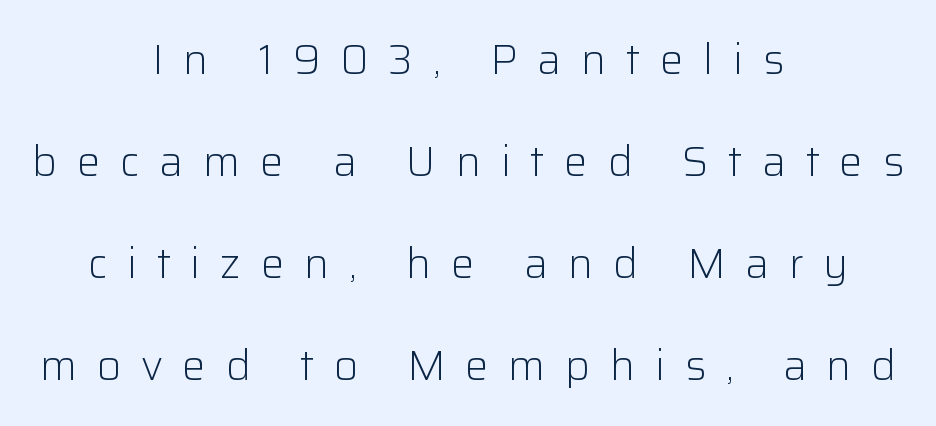
{"serif": "no", "italic": "no", "bold": "no", "weight": "light", "width": "normal", "stroke_contrast": "low", "x_height": "medium", "monospaced": "no", "underline": "no", "align": "center", "line_spacing": "loose", "line_spacing_ratio": 2.43, "letter_spacing": "wide", "letter_spacing_em": 0.47, "glyph_px": 42}
